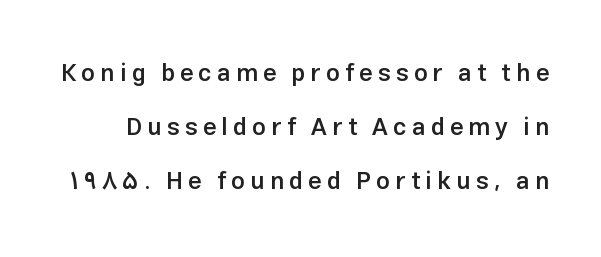
Q: Is the text bold? A: Semi-bold.
Q: Is the text italic (slanted)? A: No, it is upright.
Q: Is the text underlined? A: No.
Q: Is the spacing between letters normal or unusually wide? A: Unusually wide.
Q: Is the spacing between lines tight, normal or loose? A: Loose.
